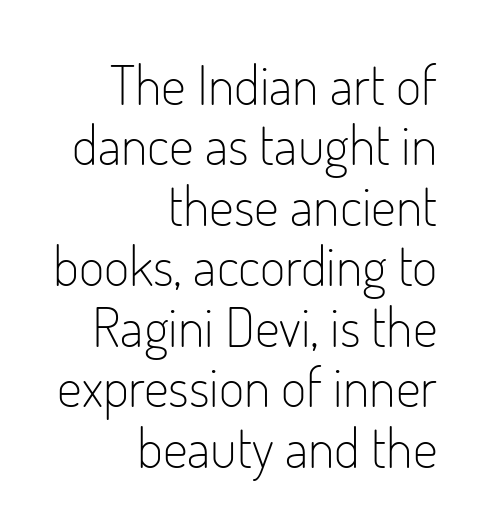
Italic? Not at all — the glyphs are vertical. The rendering uses natural spacing where letterforms have individual widths. Ink coverage per letter is moderate at most. The space beneath each line is pristine and unruled. Tracking here is standard; glyphs follow each other at the usual distance. The vertical gap from one line to the next is small.
